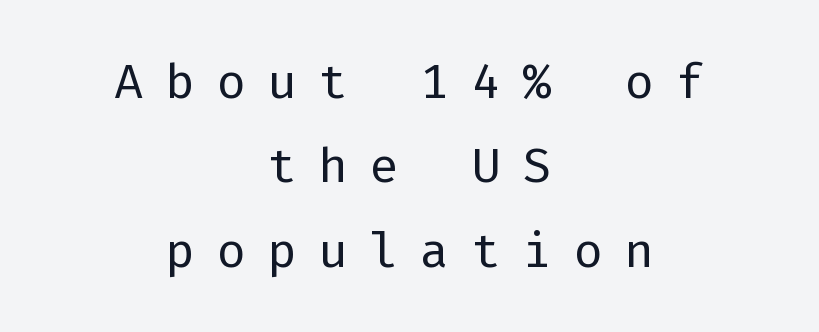
{"serif": "no", "italic": "no", "bold": "no", "weight": "regular", "width": "normal", "stroke_contrast": "low", "x_height": "medium", "underline": "no", "align": "center", "line_spacing_ratio": 1.72, "letter_spacing": "wide", "letter_spacing_em": 0.44, "glyph_px": 49}
